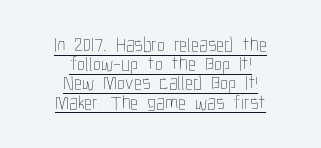
Q: Is the text bold? A: No.
Q: Is the text italic (slanted)? A: No, it is upright.
Q: Is the text underlined? A: Yes.
Q: How is the paragraph aligned? A: Centered.
Q: Is the spacing between letters normal or unusually wide? A: Normal.
Q: Is the spacing between lines tight, normal or loose? A: Tight.
